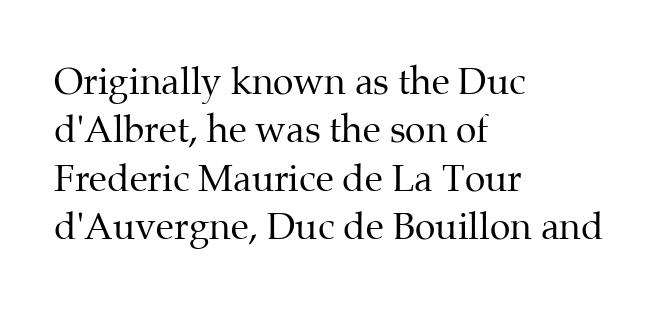
{"serif": "yes", "italic": "no", "bold": "no", "weight": "regular", "width": "normal", "stroke_contrast": "medium", "x_height": "medium", "monospaced": "no", "underline": "no", "align": "left", "line_spacing": "normal", "line_spacing_ratio": 1.31, "letter_spacing": "normal", "letter_spacing_em": 0.0, "glyph_px": 37}
